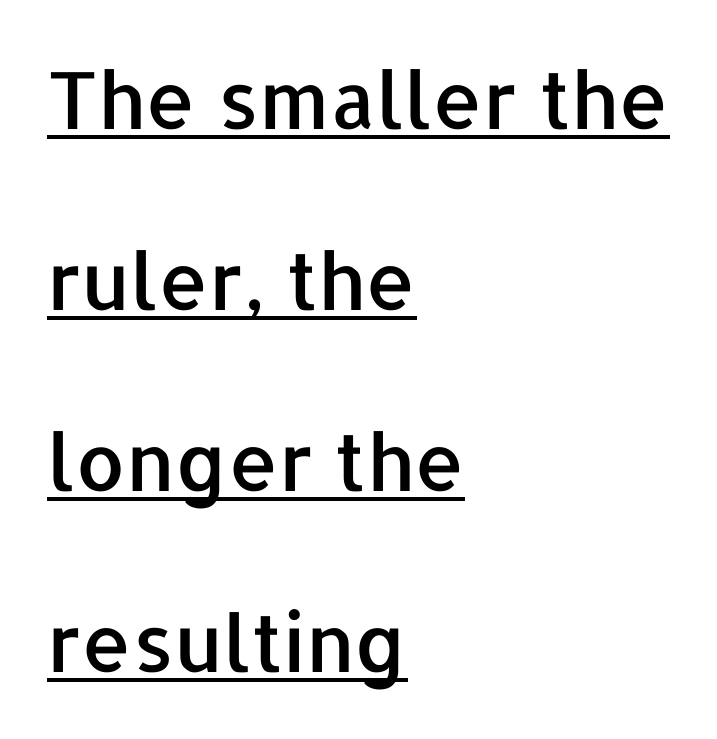
The image shows 79 px sans-serif type, upright; set left-aligned, loose line spacing (2.29x), normal letter spacing, underlined; low stroke contrast and a medium x-height.
